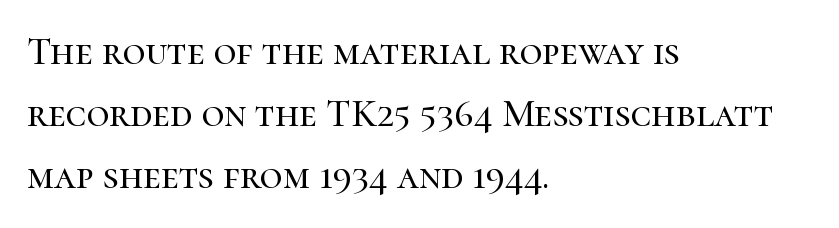
{"serif": "yes", "italic": "no", "width": "normal", "stroke_contrast": "high", "x_height": "medium", "monospaced": "no", "underline": "no", "align": "left", "line_spacing": "normal", "line_spacing_ratio": 1.59, "letter_spacing": "normal", "letter_spacing_em": 0.0, "glyph_px": 39}
